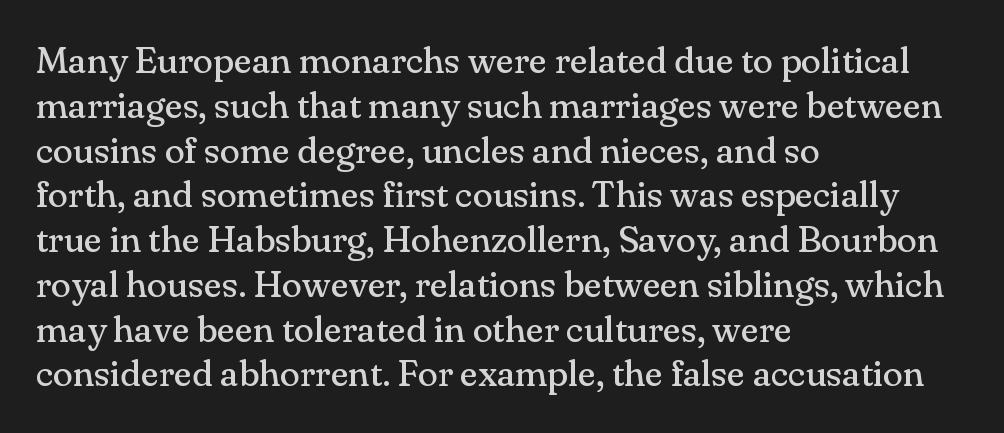
{"serif": "yes", "italic": "no", "bold": "no", "weight": "regular", "width": "normal", "stroke_contrast": "medium", "x_height": "small", "monospaced": "no", "underline": "no", "align": "left", "line_spacing_ratio": 1.21, "letter_spacing": "normal", "letter_spacing_em": 0.0, "glyph_px": 37}
